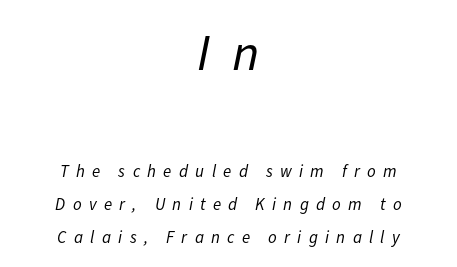
{"italic": "yes", "lean": "right", "slant_degrees": 11, "bold": "no", "weight": "regular", "width": "normal", "stroke_contrast": "low", "x_height": "medium", "monospaced": "no", "underline": "no", "align": "center", "line_spacing": "loose", "line_spacing_ratio": 1.95, "letter_spacing": "wide", "letter_spacing_em": 0.43, "larger_block": "first", "size_ratio": 3.06, "glyph_px": 52}
